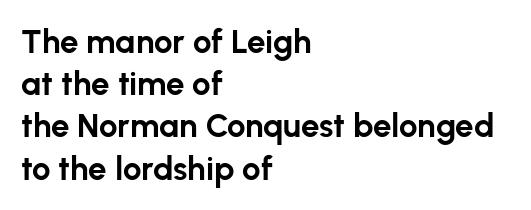
Q: Is the text bold? A: Yes.
Q: Is the text italic (slanted)? A: No, it is upright.
Q: Is the typeface a serif or a sans-serif typeface? A: Sans-serif.
Q: Is the text underlined? A: No.
Q: How is the paragraph aligned? A: Left-aligned.
Q: Is the spacing between letters normal or unusually wide? A: Normal.
Q: Is the spacing between lines tight, normal or loose? A: Normal.
Q: Width (condensed, normal, or wide)? A: Normal.
Q: Stroke contrast? A: Low.
Q: x-height? A: Medium.
Q: Monospaced? A: No.
